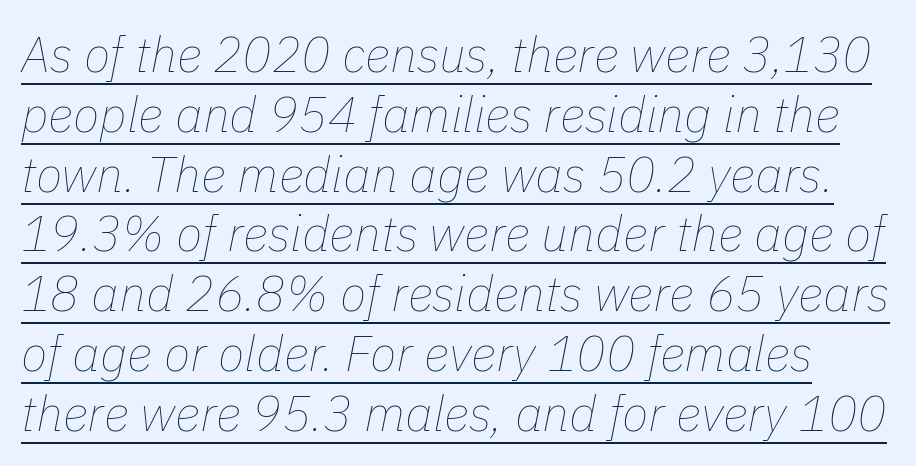
The image shows 49 px thin type, italic (leaning right); set line spacing 1.22x, normal letter spacing, underlined; low stroke contrast and a medium x-height.
